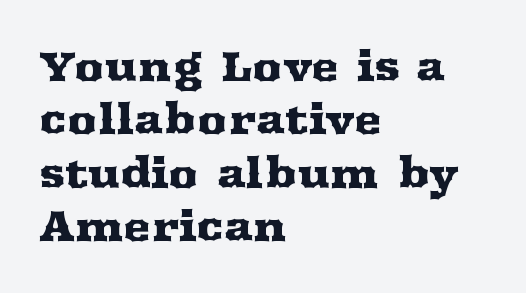
Q: Is the text italic (slanted)? A: No, it is upright.
Q: Is the typeface a serif or a sans-serif typeface? A: Serif.
Q: Is the text underlined? A: No.
Q: How is the paragraph aligned? A: Left-aligned.
Q: Is the spacing between letters normal or unusually wide? A: Normal.
Q: Is the spacing between lines tight, normal or loose? A: Normal.
Q: Width (condensed, normal, or wide)? A: Wide.
Q: Stroke contrast? A: Medium.
Q: x-height? A: Medium.
Q: Monospaced? A: No.
